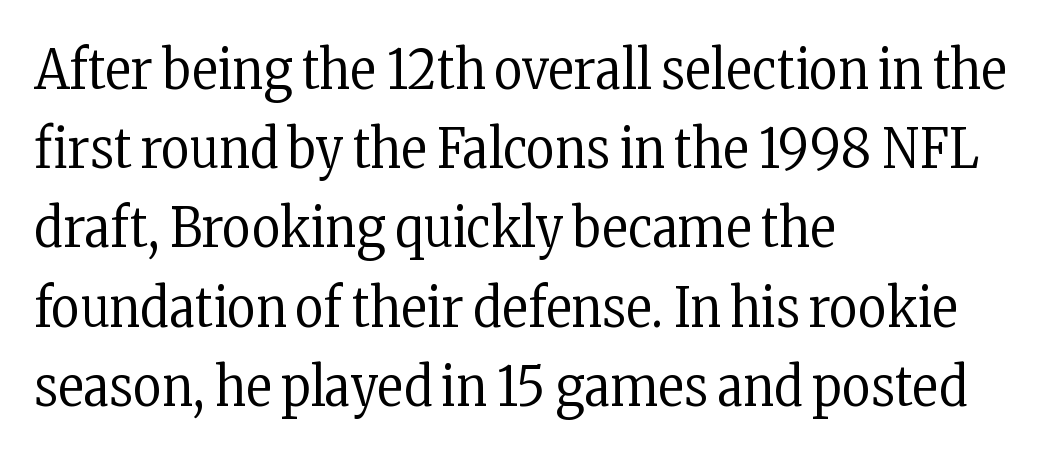
Q: Is the text bold? A: No.
Q: Is the text italic (slanted)? A: No, it is upright.
Q: Is the typeface a serif or a sans-serif typeface? A: Serif.
Q: Is the text underlined? A: No.
Q: How is the paragraph aligned? A: Left-aligned.
Q: Is the spacing between letters normal or unusually wide? A: Normal.
Q: Is the spacing between lines tight, normal or loose? A: Normal.
Q: Width (condensed, normal, or wide)? A: Condensed.
Q: Stroke contrast? A: Low.
Q: x-height? A: Medium.
Q: Monospaced? A: No.
